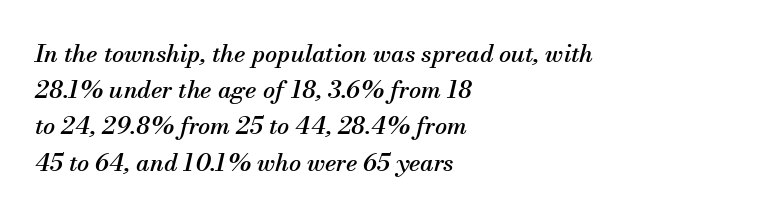
The image shows 24 px text type, italic (leaning right); set left-aligned, normal line spacing (1.51x), normal letter spacing, not underlined.
